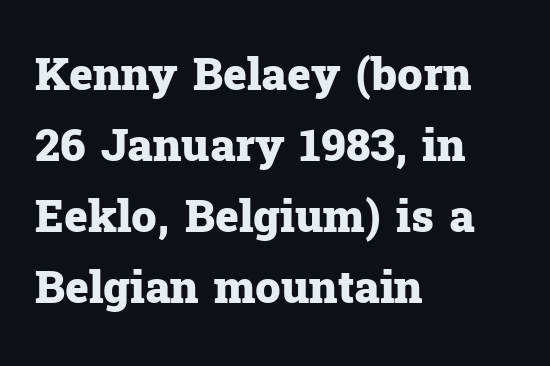
This is heavy type, rendered in bold. Spacing verdict: proportional, widths tailored to each character. The rows are spaced the way most documents space them. Where is the straight margin? On the left.
